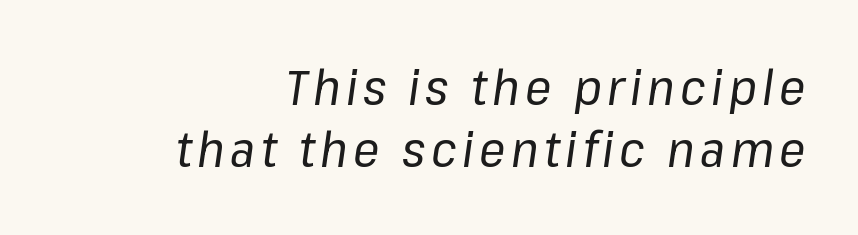
No heavy texture on the line: the type isn't bold. Letters rest on an invisible, unmarked baseline. Reading down the column, the eye jumps a familiar distance to each next line. The passage shown is typed in a proportional face where columns would drift. Designer's note — italics engaged. Horizontal alignment here is rightward, an uncommon choice for prose.
